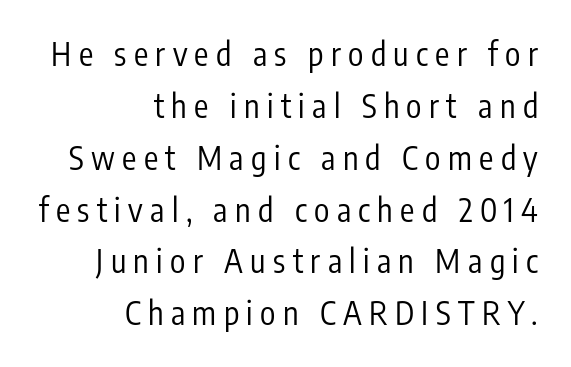
{"serif": "no", "italic": "no", "bold": "no", "weight": "regular", "width": "condensed", "stroke_contrast": "low", "x_height": "medium", "monospaced": "no", "underline": "no", "align": "right", "line_spacing": "normal", "line_spacing_ratio": 1.62, "letter_spacing": "wide", "letter_spacing_em": 0.23, "glyph_px": 32}
